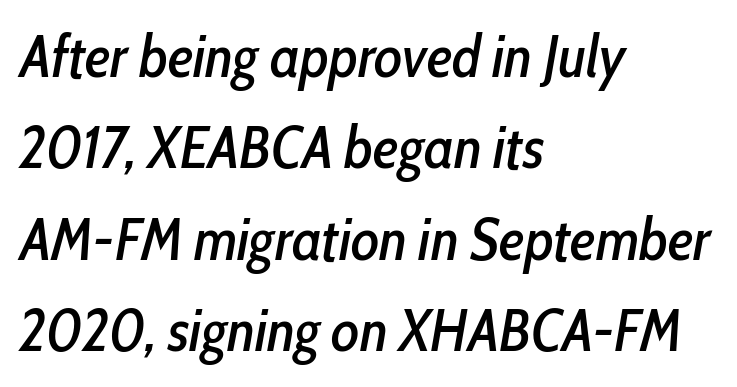
Q: Is the text italic (slanted)? A: Yes, it leans right by about 10 degrees.
Q: Is the text underlined? A: No.
Q: How is the paragraph aligned? A: Left-aligned.
Q: Is the spacing between letters normal or unusually wide? A: Normal.
Q: Is the spacing between lines tight, normal or loose? A: Normal.
Q: Width (condensed, normal, or wide)? A: Condensed.
Q: Stroke contrast? A: Low.
Q: x-height? A: Medium.
Q: Monospaced? A: No.
